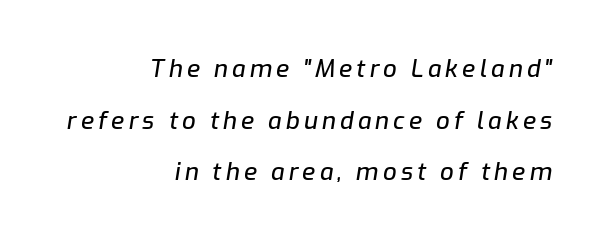
Q: Is the text italic (slanted)? A: Yes, it leans right by about 9 degrees.
Q: Is the text underlined? A: No.
Q: How is the paragraph aligned? A: Right-aligned.
Q: Is the spacing between lines tight, normal or loose? A: Loose.
